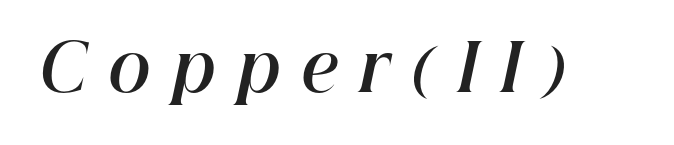
The image shows 65 px bold type, italic (leaning right); set unusually wide letter spacing (+0.32 em), not underlined; high stroke contrast and a medium x-height.
